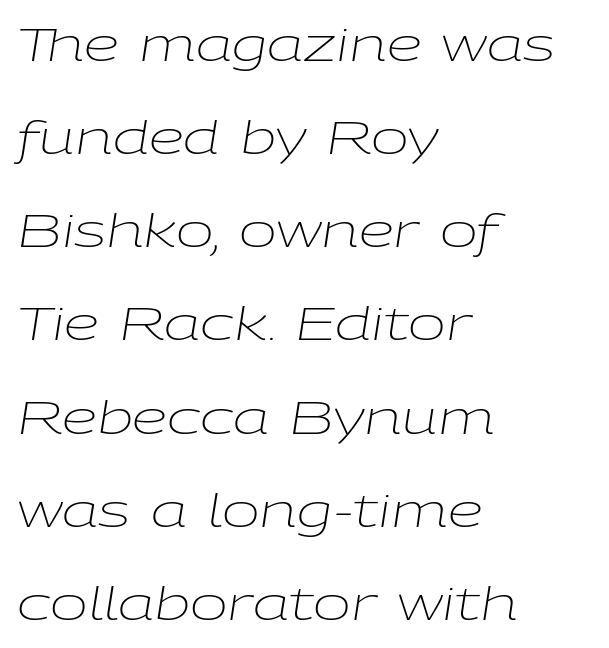
Q: Is the text bold? A: No.
Q: Is the text italic (slanted)? A: Yes, it leans right by about 9 degrees.
Q: Is the text underlined? A: No.
Q: How is the paragraph aligned? A: Left-aligned.
Q: Is the spacing between letters normal or unusually wide? A: Normal.
Q: Is the spacing between lines tight, normal or loose? A: Loose.
Q: Width (condensed, normal, or wide)? A: Wide.
Q: Stroke contrast? A: Low.
Q: x-height? A: Medium.
Q: Monospaced? A: No.
